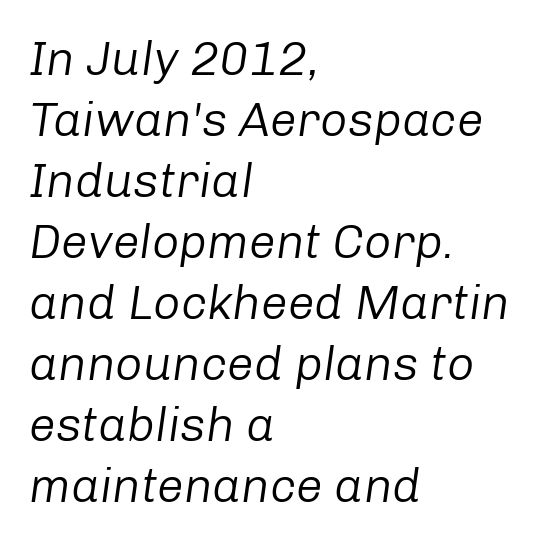
Q: Is the text bold? A: No.
Q: Is the text italic (slanted)? A: Yes, it leans right by about 8 degrees.
Q: Is the text underlined? A: No.
Q: How is the paragraph aligned? A: Left-aligned.
Q: Is the spacing between letters normal or unusually wide? A: Normal.
Q: Is the spacing between lines tight, normal or loose? A: Normal.
Q: Width (condensed, normal, or wide)? A: Normal.
Q: Stroke contrast? A: Low.
Q: x-height? A: Medium.
Q: Monospaced? A: No.
